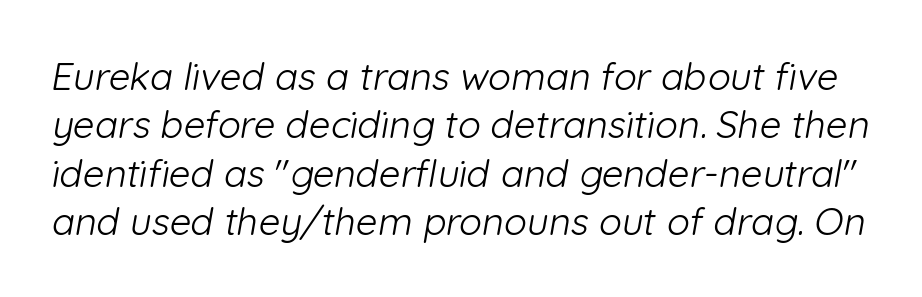
Q: Is the text bold? A: No.
Q: Is the typeface a serif or a sans-serif typeface? A: Sans-serif.
Q: Is the text underlined? A: No.
Q: Is the spacing between letters normal or unusually wide? A: Normal.
Q: Is the spacing between lines tight, normal or loose? A: Normal.
Q: Width (condensed, normal, or wide)? A: Normal.
Q: Stroke contrast? A: Low.
Q: x-height? A: Medium.
Q: Monospaced? A: No.
